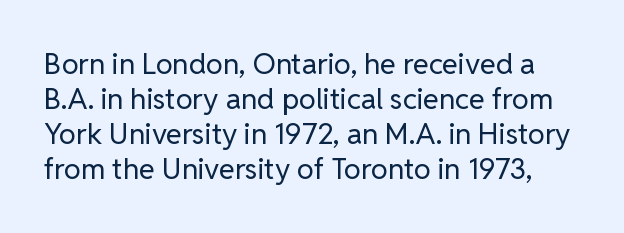
Compared with typical body copy, the letter spacing here is the same. Spacing verdict: proportional, widths tailored to each character. A sans-serif font was chosen for this passage. You can tell it's not italic because the verticals are truly vertical. A bare baseline throughout the passage. Weight: regular or lighter.
